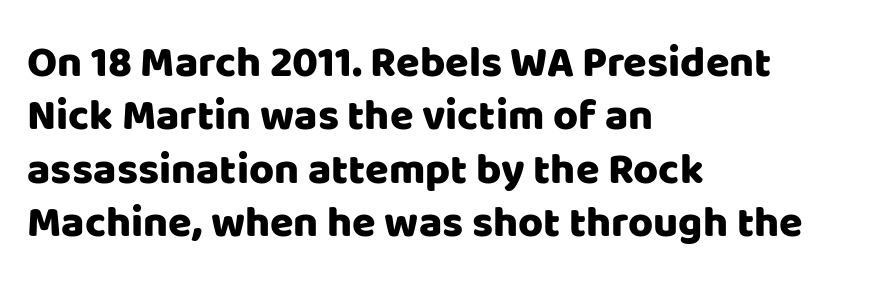
The passage shown is not underscored anywhere. This sample is left-justified, so line endings fall wherever the words run out. The rendering uses natural spacing where letterforms have individual widths. Vertical strokes here are truly vertical. Words appear dense and cohesive because spacing is normal. Stroke terminals: plain, sans-serif.
